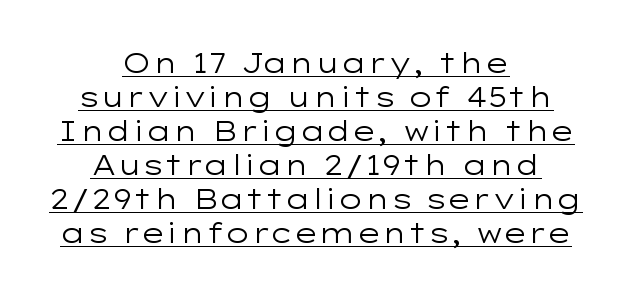
The line texture is even and compact thanks to regular tracking. No italicization has been applied; the sample stays upright. Honestly, the underline is the first thing you notice here. Each stroke keeps to a modest, everyday thickness or less.
